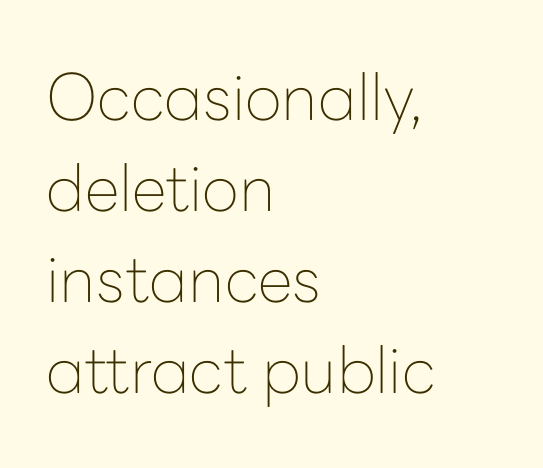
The text block is weighted toward the left margin, trailing off unevenly rightward. The face used here is proportionally spaced, like ordinary book or web type. Weight: regular or lighter. The rows are spaced the way most documents space them.
